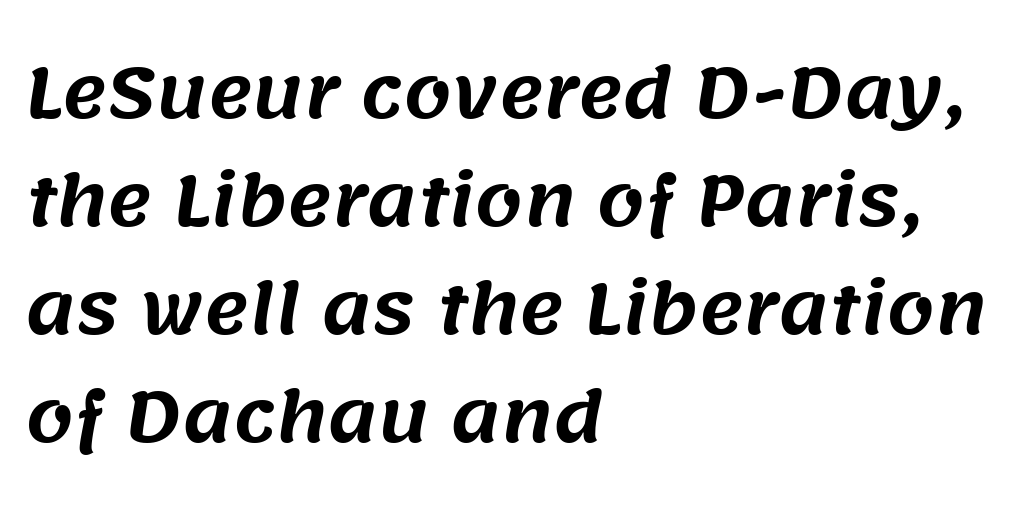
Q: Is the typeface a serif or a sans-serif typeface? A: Sans-serif.
Q: Is the text underlined? A: No.
Q: How is the paragraph aligned? A: Left-aligned.
Q: Is the spacing between letters normal or unusually wide? A: Normal.
Q: Is the spacing between lines tight, normal or loose? A: Normal.
Q: Width (condensed, normal, or wide)? A: Normal.
Q: Stroke contrast? A: Medium.
Q: x-height? A: Large.
Q: Monospaced? A: No.
